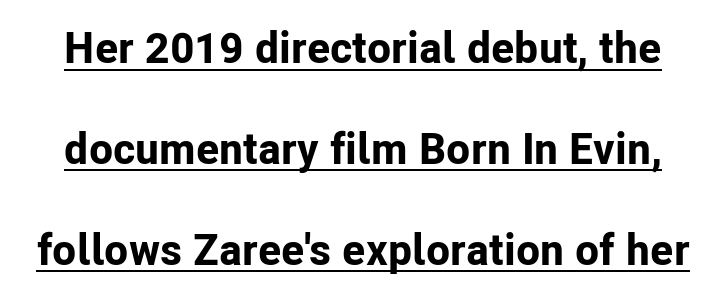
{"serif": "no", "italic": "no", "bold": "yes", "weight": "bold", "width": "normal", "stroke_contrast": "low", "x_height": "medium", "monospaced": "no", "underline": "yes", "line_spacing": "loose", "line_spacing_ratio": 2.29, "letter_spacing": "normal", "letter_spacing_em": 0.0, "glyph_px": 44}
